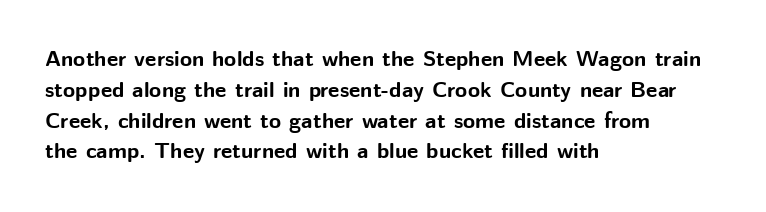
Q: Is the text bold? A: Yes.
Q: Is the text italic (slanted)? A: No, it is upright.
Q: Is the text underlined? A: No.
Q: How is the paragraph aligned? A: Left-aligned.
Q: Is the spacing between letters normal or unusually wide? A: Normal.
Q: Is the spacing between lines tight, normal or loose? A: Normal.
